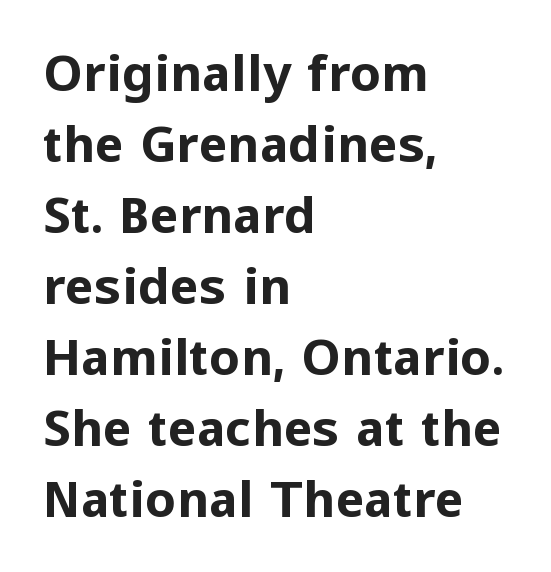
The image shows 49 px bold sans-serif type, upright; set left-aligned, normal line spacing (1.45x), normal letter spacing, not underlined; low stroke contrast and a medium x-height.
